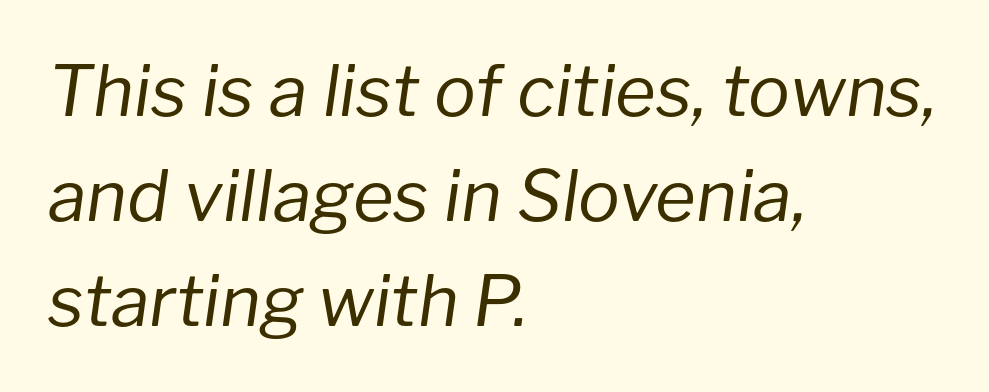
{"italic": "yes", "lean": "right", "slant_degrees": 8, "bold": "no", "weight": "regular", "width": "normal", "stroke_contrast": "low", "x_height": "medium", "monospaced": "no", "underline": "no", "align": "left", "line_spacing": "normal", "line_spacing_ratio": 1.5, "letter_spacing": "normal", "letter_spacing_em": 0.0, "glyph_px": 70}
